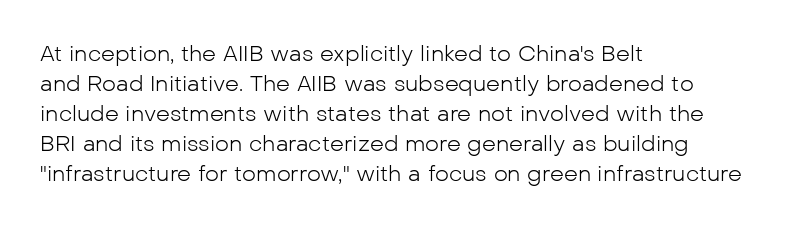
Q: Is the text bold? A: No.
Q: Is the text italic (slanted)? A: No, it is upright.
Q: Is the text underlined? A: No.
Q: How is the paragraph aligned? A: Left-aligned.
Q: Is the spacing between letters normal or unusually wide? A: Normal.
Q: Is the spacing between lines tight, normal or loose? A: Normal.
